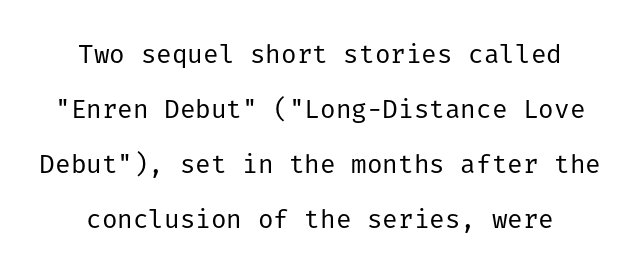
Q: Is the text bold? A: No.
Q: Is the text italic (slanted)? A: No, it is upright.
Q: Is the text underlined? A: No.
Q: Is the spacing between letters normal or unusually wide? A: Normal.
Q: Is the spacing between lines tight, normal or loose? A: Loose.
